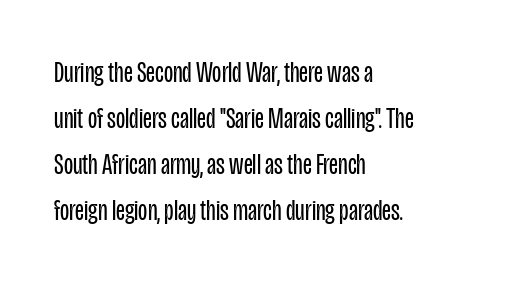
The image shows 30 px regular-weight, condensed sans-serif type, upright; set left-aligned, normal line spacing (1.53x), normal letter spacing, not underlined; low stroke contrast and a large x-height.
